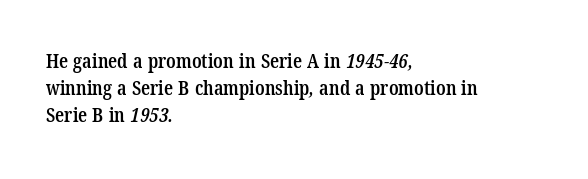
Q: Is the text bold? A: Semi-bold.
Q: Is the text underlined? A: No.
Q: How is the paragraph aligned? A: Left-aligned.
Q: Is the spacing between letters normal or unusually wide? A: Normal.
Q: Is the spacing between lines tight, normal or loose? A: Normal.
